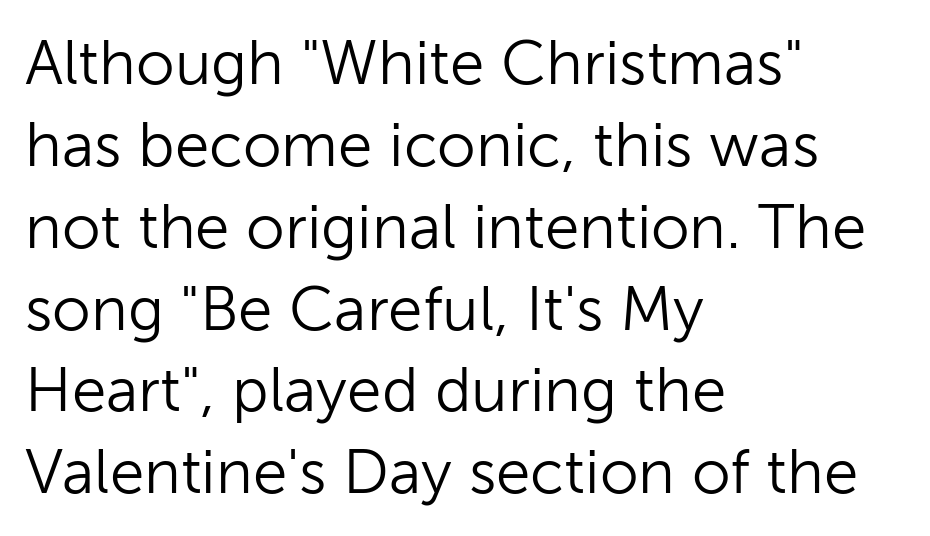
Q: Is the text bold? A: No.
Q: Is the text italic (slanted)? A: No, it is upright.
Q: Is the typeface a serif or a sans-serif typeface? A: Sans-serif.
Q: Is the text underlined? A: No.
Q: How is the paragraph aligned? A: Left-aligned.
Q: Is the spacing between letters normal or unusually wide? A: Normal.
Q: Is the spacing between lines tight, normal or loose? A: Normal.
Q: Width (condensed, normal, or wide)? A: Normal.
Q: Stroke contrast? A: Low.
Q: x-height? A: Medium.
Q: Monospaced? A: No.
